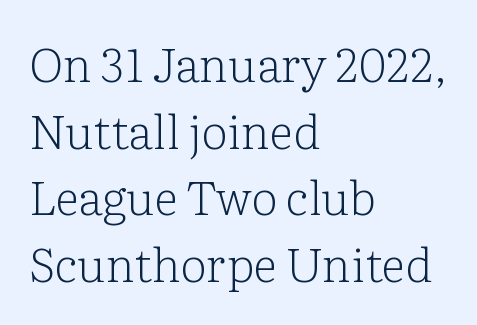
The passage shown is typed in a proportional face where columns would drift. Visually the block forms a straight wall on the left and a jagged coastline on the right. Unlike a clean sans, this face finishes its strokes with serifs. The type is set solid horizontally, with unmodified tracking. This block has exactly the height ordinary leading produces. Glance below the letters and you will spot only blank space.
